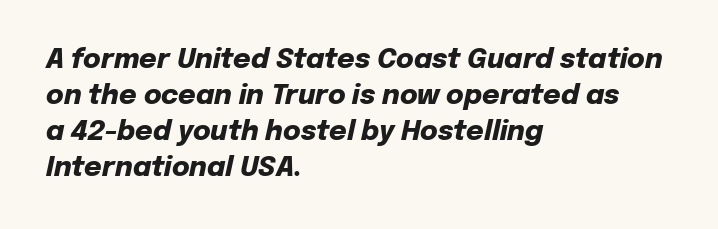
{"italic": "yes", "lean": "right", "slant_degrees": 12, "bold": "yes", "underline": "no", "align": "left", "line_spacing": "normal", "line_spacing_ratio": 1.33, "letter_spacing": "normal", "letter_spacing_em": 0.0, "glyph_px": 27}
